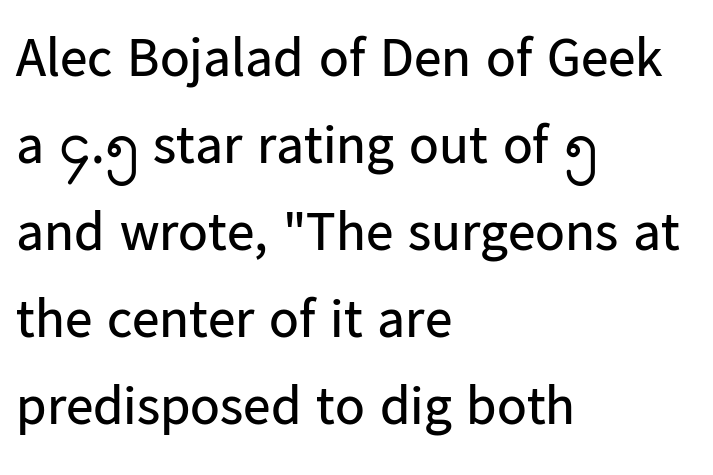
{"serif": "no", "italic": "no", "bold": "no", "weight": "regular", "width": "normal", "stroke_contrast": "low", "x_height": "medium", "monospaced": "no", "underline": "no", "align": "left", "line_spacing": "normal", "line_spacing_ratio": 1.58, "letter_spacing": "normal", "letter_spacing_em": 0.0, "glyph_px": 55}
